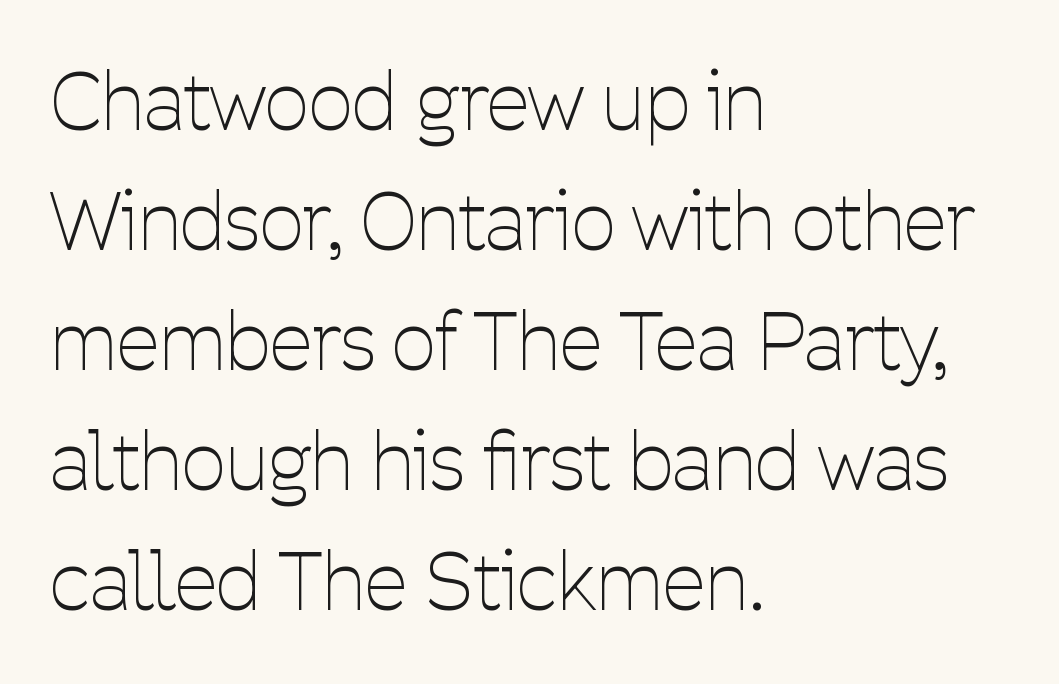
The image shows 78 px thin, condensed sans-serif type, upright; set left-aligned, normal line spacing (1.54x), normal letter spacing, not underlined; low stroke contrast and a medium x-height.
